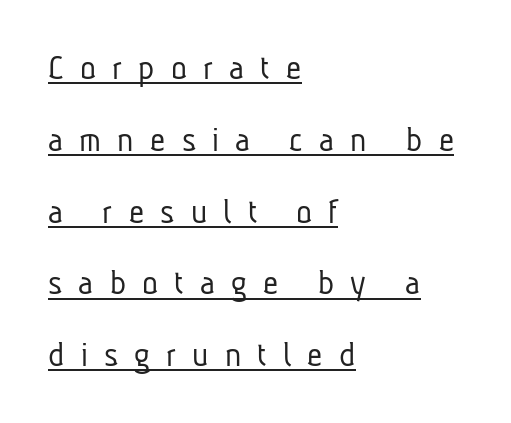
{"serif": "no", "bold": "no", "weight": "light", "width": "condensed", "stroke_contrast": "low", "x_height": "medium", "monospaced": "no", "underline": "yes", "align": "left", "line_spacing": "loose", "line_spacing_ratio": 1.94, "letter_spacing": "wide", "letter_spacing_em": 0.44, "glyph_px": 37}
